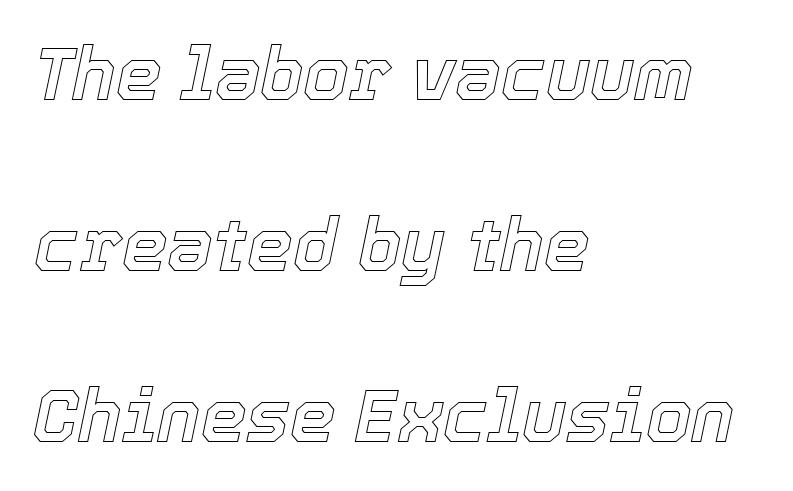
The lines in this sample share a left origin and differ only in where they stop. Is there much room between lines? Yes — plenty of vertical air separates them. Honestly, the letter spacing is just normal — you wouldn't notice it. Only glyphs here, with clear space below each row. These lines are rendered in a variable-pitch font.
